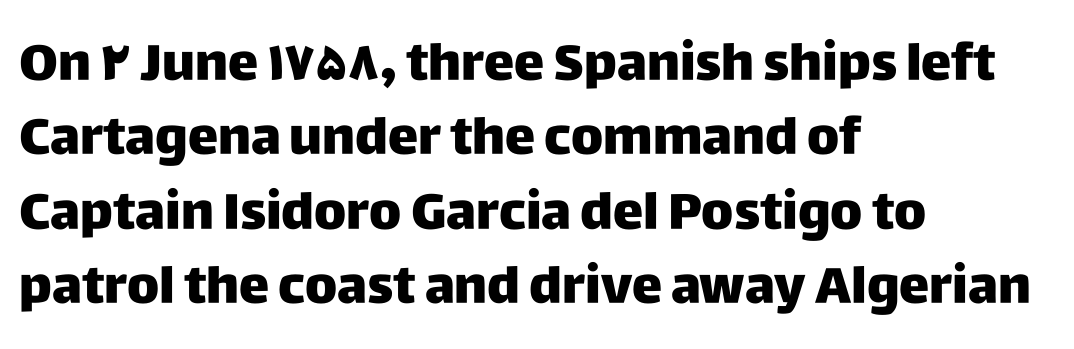
Q: Is the text italic (slanted)? A: No, it is upright.
Q: Is the typeface a serif or a sans-serif typeface? A: Sans-serif.
Q: Is the text underlined? A: No.
Q: How is the paragraph aligned? A: Left-aligned.
Q: Is the spacing between letters normal or unusually wide? A: Normal.
Q: Is the spacing between lines tight, normal or loose? A: Normal.
Q: Width (condensed, normal, or wide)? A: Normal.
Q: Stroke contrast? A: Low.
Q: x-height? A: Large.
Q: Monospaced? A: No.
